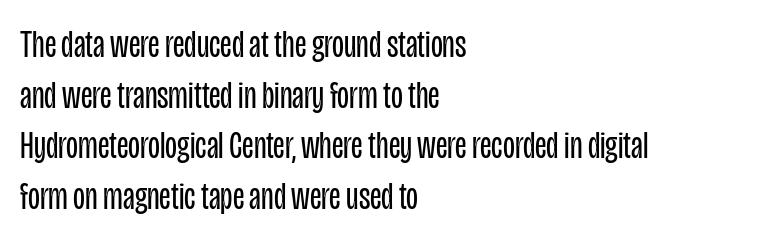
The typesetting does not lean heavy: it is not bold. The characters display no serif detailing; their extremities are plain. The space beneath each line is pristine and unruled. Vertical strokes here are truly vertical. Notice how the passage keeps a crisp vertical edge on the left only. The face used here is proportionally spaced, like ordinary book or web type.
